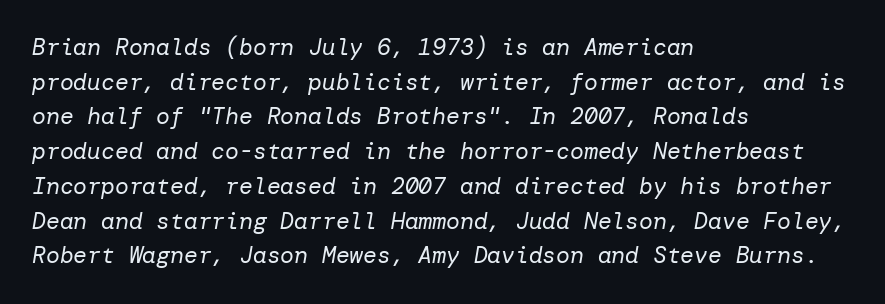
Is this a heavy cut? Hardly; it is regular or lighter. Between one letter and the next there's only the usual sliver of space. Which margin do the lines hug? The left one — the right edge is uneven. The axis of the letterforms is tilted away from vertical. The passage shown stacks its lines at a standard gap.
